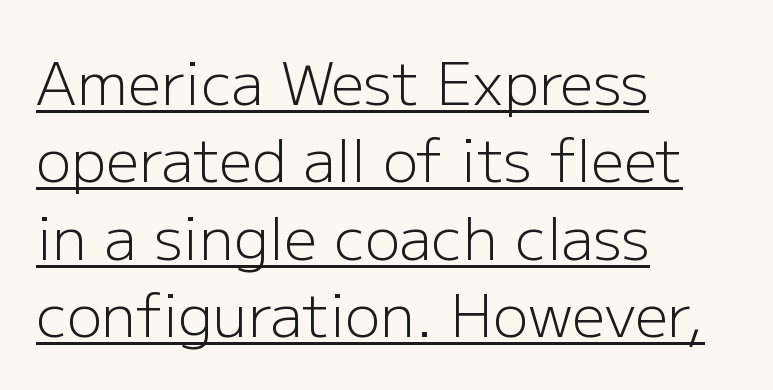
Q: Is the text bold? A: No.
Q: Is the text italic (slanted)? A: No, it is upright.
Q: Is the typeface a serif or a sans-serif typeface? A: Sans-serif.
Q: Is the text underlined? A: Yes.
Q: How is the paragraph aligned? A: Left-aligned.
Q: Is the spacing between letters normal or unusually wide? A: Normal.
Q: Is the spacing between lines tight, normal or loose? A: Normal.
Q: Width (condensed, normal, or wide)? A: Normal.
Q: Stroke contrast? A: Low.
Q: x-height? A: Medium.
Q: Monospaced? A: No.
